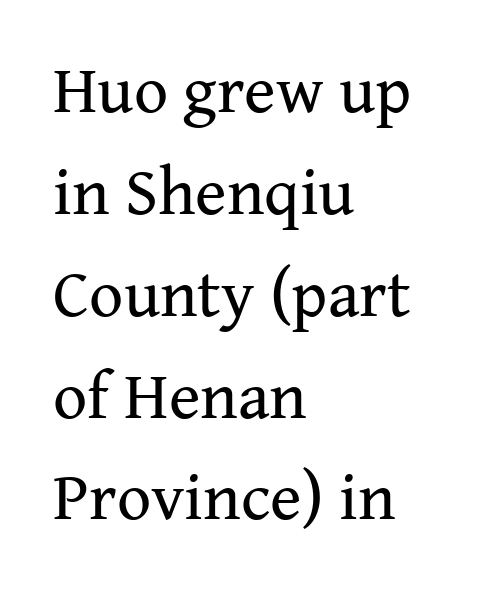
Is there any slant? The stems are plumb. Short note: letters normally spaced. Interline gaps are of average width in this sample. Are there feet on the stems? There are — it's a serif.
